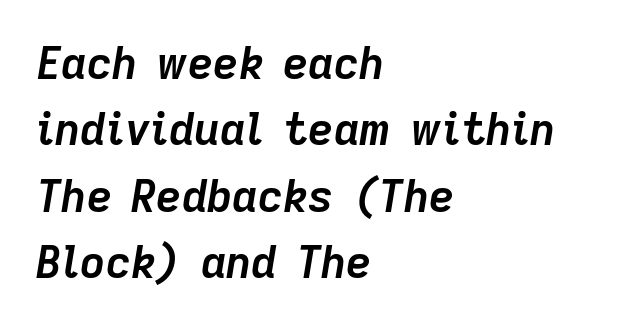
Q: Is the text bold? A: Yes.
Q: Is the text italic (slanted)? A: Yes, it leans right by about 9 degrees.
Q: Is the text underlined? A: No.
Q: How is the paragraph aligned? A: Left-aligned.
Q: Is the spacing between letters normal or unusually wide? A: Normal.
Q: Is the spacing between lines tight, normal or loose? A: Normal.
Q: Width (condensed, normal, or wide)? A: Normal.
Q: Stroke contrast? A: Low.
Q: x-height? A: Medium.
Q: Monospaced? A: No.
